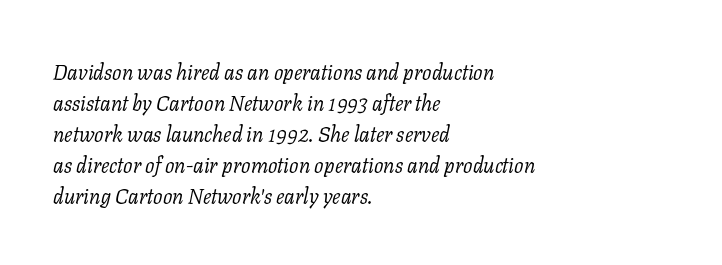
Q: Is the text bold? A: No.
Q: Is the text italic (slanted)? A: Yes, it leans right by about 11 degrees.
Q: Is the text underlined? A: No.
Q: How is the paragraph aligned? A: Left-aligned.
Q: Is the spacing between letters normal or unusually wide? A: Normal.
Q: Is the spacing between lines tight, normal or loose? A: Normal.
